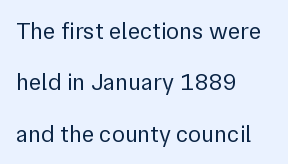
Line spacing here is loose. Teacher's note: observe the even left margin — that is flush-left alignment. This reads as an unemphasized weight, regular at the heaviest. Descenders hang freely into open space. Do the letters lean? They stand straight. Does extra space separate the letters? No, they use regular spacing.
